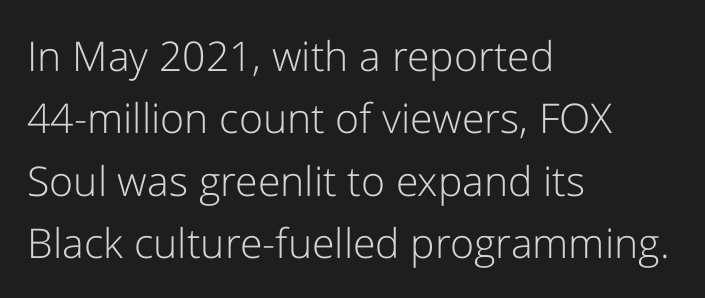
The image shows 41 px light sans-serif type, upright; set left-aligned, normal line spacing (1.52x), normal letter spacing, not underlined; low stroke contrast and a medium x-height.
